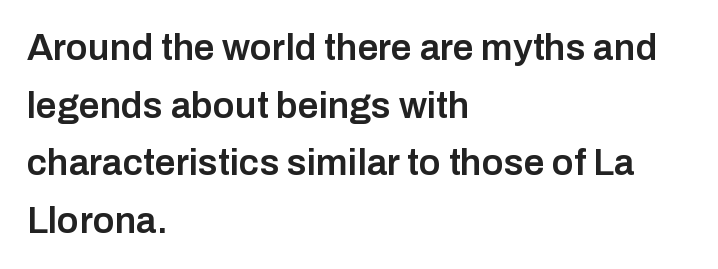
{"serif": "no", "italic": "no", "bold": "semi", "weight": "semibold", "width": "normal", "stroke_contrast": "low", "x_height": "medium", "monospaced": "no", "underline": "no", "align": "left", "line_spacing": "normal", "line_spacing_ratio": 1.56, "letter_spacing": "normal", "letter_spacing_em": 0.0, "glyph_px": 37}
